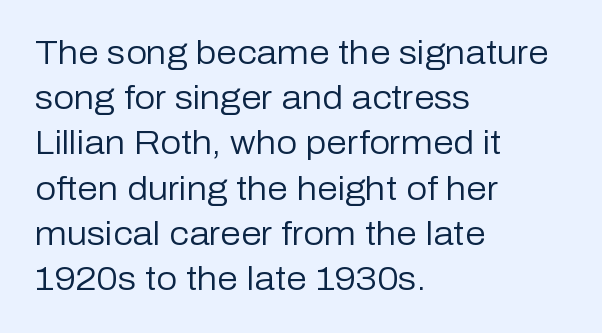
{"serif": "no", "italic": "no", "bold": "no", "weight": "regular", "width": "normal", "stroke_contrast": "low", "x_height": "medium", "monospaced": "no", "underline": "no", "align": "left", "line_spacing": "normal", "line_spacing_ratio": 1.37, "letter_spacing": "normal", "letter_spacing_em": 0.0, "glyph_px": 33}
